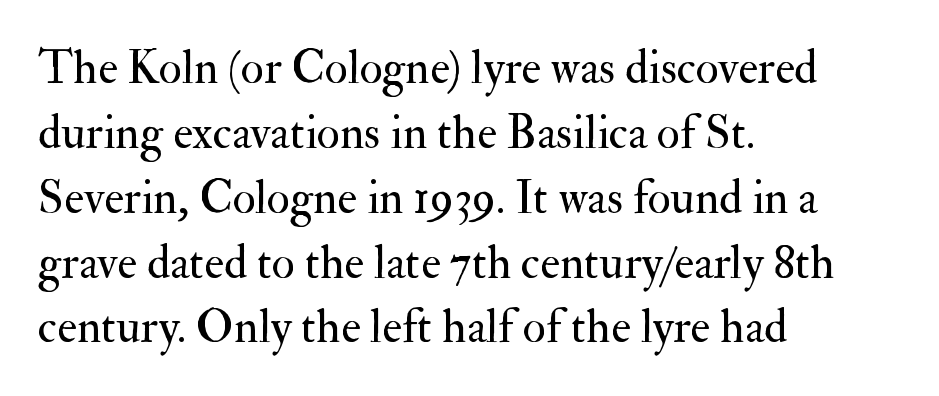
{"serif": "yes", "italic": "no", "bold": "no", "weight": "regular", "width": "normal", "stroke_contrast": "medium", "x_height": "small", "monospaced": "no", "underline": "no", "align": "left", "line_spacing": "normal", "line_spacing_ratio": 1.38, "letter_spacing": "normal", "letter_spacing_em": 0.0, "glyph_px": 47}
